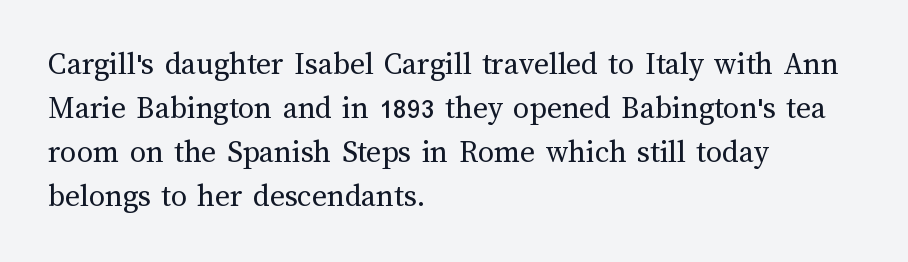
The image shows 32 px regular-weight type, upright; set left-aligned, normal line spacing (1.38x), normal letter spacing, not underlined; medium stroke contrast and a medium x-height.
